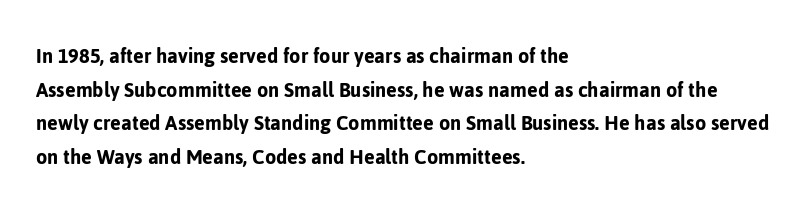
Notice how the passage keeps a crisp vertical edge on the left only. Ascenders rise straight up at ninety degrees. The passage shown is not underscored anywhere. Tracking value appears to be zero — textbook default spacing.
